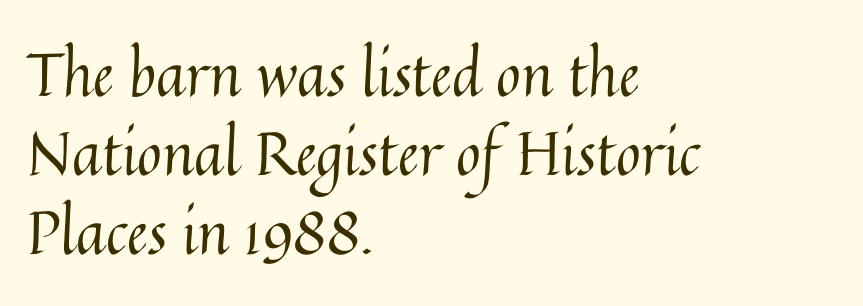
{"bold": "no", "weight": "regular", "width": "normal", "stroke_contrast": "medium", "x_height": "medium", "monospaced": "no", "underline": "no", "align": "left", "line_spacing": "normal", "line_spacing_ratio": 1.32, "letter_spacing": "normal", "letter_spacing_em": 0.0, "glyph_px": 60}
